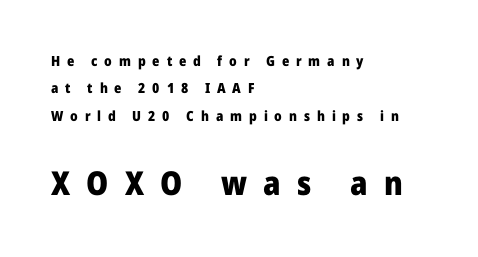
Each glyph is drawn with heavy, bold strokes. Grotesque or geometric, the face here clearly has no serifs. Designer's note — italics off, roman on. The typesetter chose a ragged-right arrangement here. Is this a fixed-width face? No — the glyphs have proportional, varying widths. Observe the wide spacing: letters keep a clear distance from each other.
